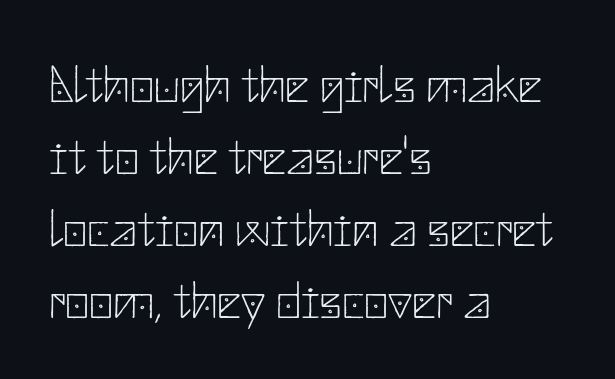
Q: Is the text bold? A: No.
Q: Is the text italic (slanted)? A: No, it is upright.
Q: Is the typeface a serif or a sans-serif typeface? A: Sans-serif.
Q: Is the text underlined? A: No.
Q: How is the paragraph aligned? A: Left-aligned.
Q: Is the spacing between letters normal or unusually wide? A: Normal.
Q: Is the spacing between lines tight, normal or loose? A: Normal.
Q: Width (condensed, normal, or wide)? A: Normal.
Q: Stroke contrast? A: Low.
Q: x-height? A: Small.
